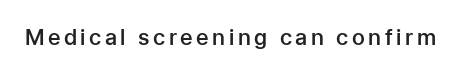
The image shows 22 px text type, upright; set not underlined.
